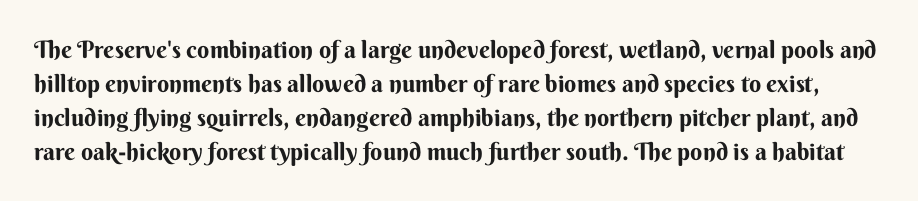
Q: Is the text bold? A: Yes.
Q: Is the text italic (slanted)? A: No, it is upright.
Q: Is the text underlined? A: No.
Q: Is the spacing between letters normal or unusually wide? A: Normal.
Q: Is the spacing between lines tight, normal or loose? A: Normal.
